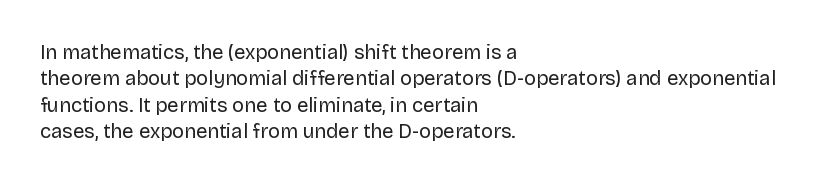
The image shows 20 px text type, upright; set left-aligned, normal line spacing (1.32x), normal letter spacing, not underlined.
